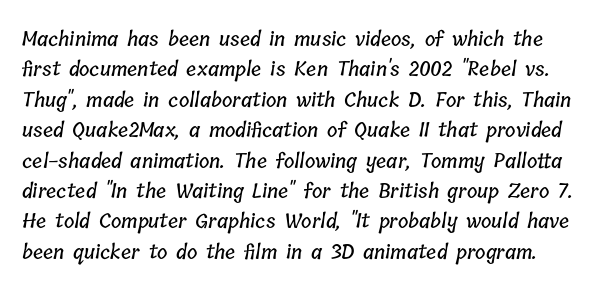
Q: Is the text underlined? A: No.
Q: Is the spacing between letters normal or unusually wide? A: Normal.
Q: Is the spacing between lines tight, normal or loose? A: Normal.
